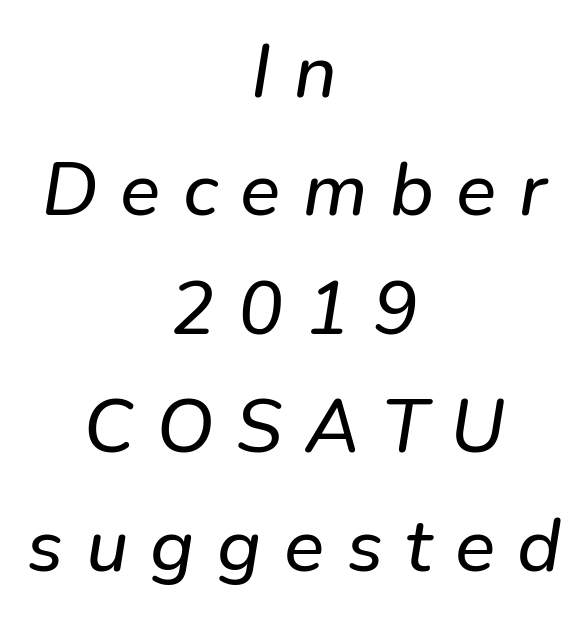
Q: Is the text italic (slanted)? A: Yes, it leans right by about 9 degrees.
Q: Is the text underlined? A: No.
Q: How is the paragraph aligned? A: Centered.
Q: Is the spacing between letters normal or unusually wide? A: Unusually wide.
Q: Is the spacing between lines tight, normal or loose? A: Normal.
Q: Width (condensed, normal, or wide)? A: Normal.
Q: Stroke contrast? A: Low.
Q: x-height? A: Medium.
Q: Monospaced? A: No.
